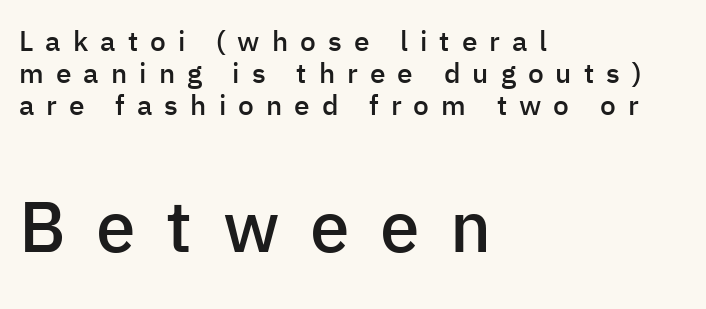
The image shows 71 px semibold sans-serif type, upright; set left-aligned, tight line spacing (1.14x), unusually wide letter spacing (+0.43 em), not underlined; the second (bottom) block is 2.54x larger; low stroke contrast and a medium x-height.
